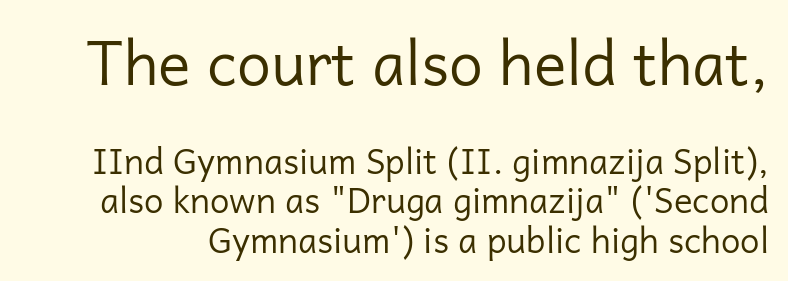
Q: Is the text bold? A: No.
Q: Is the text italic (slanted)? A: No, it is upright.
Q: Is the typeface a serif or a sans-serif typeface? A: Sans-serif.
Q: Is the text underlined? A: No.
Q: Is the spacing between letters normal or unusually wide? A: Normal.
Q: Is the spacing between lines tight, normal or loose? A: Tight.
Q: Which block of text is set in a larger size, the first (top) or the second (bottom)? A: The first (top) one.
Q: Width (condensed, normal, or wide)? A: Normal.
Q: Stroke contrast? A: Low.
Q: x-height? A: Medium.
Q: Monospaced? A: No.
